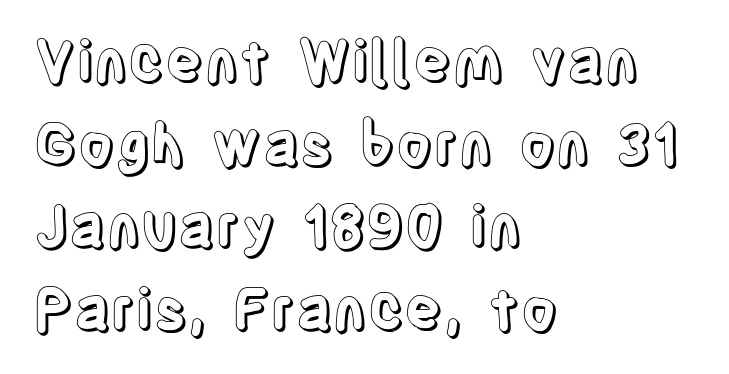
The image shows 57 px condensed type, upright; set left-aligned, normal line spacing (1.45x), normal letter spacing, not underlined; a large x-height.
